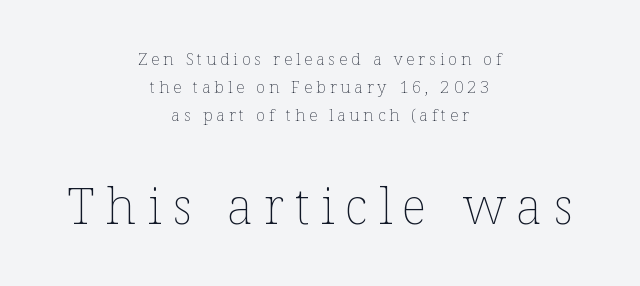
{"italic": "no", "bold": "no", "weight": "thin", "width": "normal", "stroke_contrast": "low", "x_height": "medium", "monospaced": "no", "underline": "no", "align": "center", "line_spacing": "normal", "line_spacing_ratio": 1.65, "letter_spacing": "wide", "letter_spacing_em": 0.22, "larger_block": "second", "size_ratio": 2.94, "glyph_px": 50}
